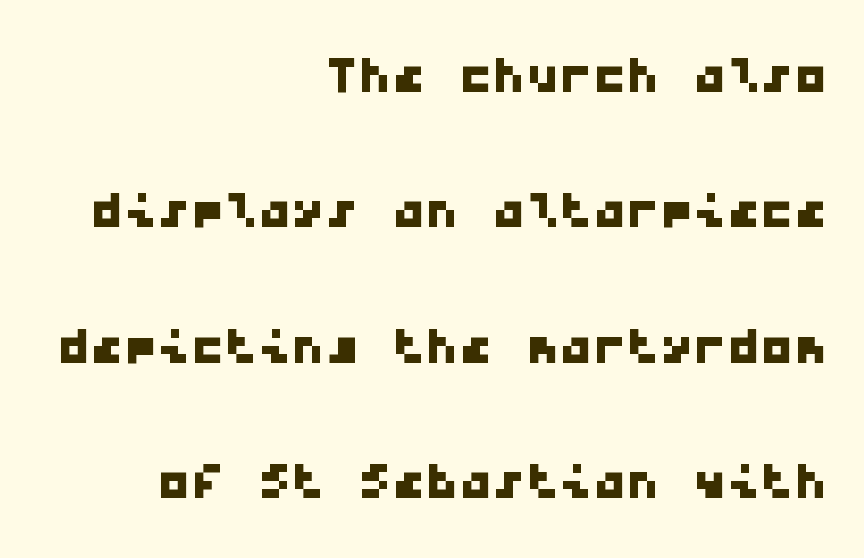
Q: Is the typeface a serif or a sans-serif typeface? A: Sans-serif.
Q: Is the text underlined? A: No.
Q: How is the paragraph aligned? A: Right-aligned.
Q: Is the spacing between letters normal or unusually wide? A: Normal.
Q: Is the spacing between lines tight, normal or loose? A: Loose.
Q: Width (condensed, normal, or wide)? A: Wide.
Q: Stroke contrast? A: Low.
Q: x-height? A: Medium.
Q: Monospaced? A: Yes.
